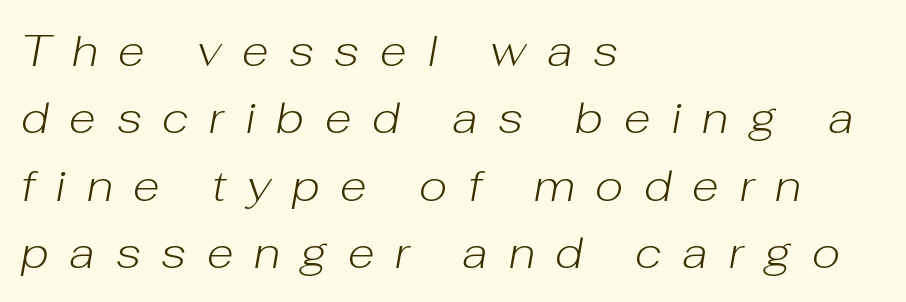
The image shows 44 px light type, italic (leaning right); set left-aligned, normal line spacing (1.53x), unusually wide letter spacing (+0.47 em), not underlined; low stroke contrast and a medium x-height.
